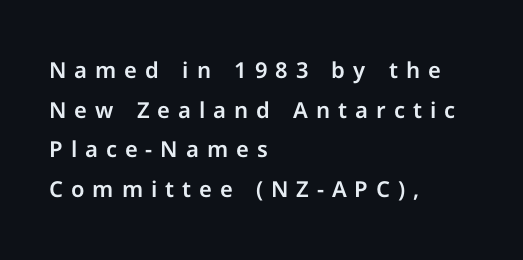
{"italic": "no", "underline": "no", "align": "left", "line_spacing_ratio": 1.8, "letter_spacing": "wide", "letter_spacing_em": 0.36, "glyph_px": 22}
